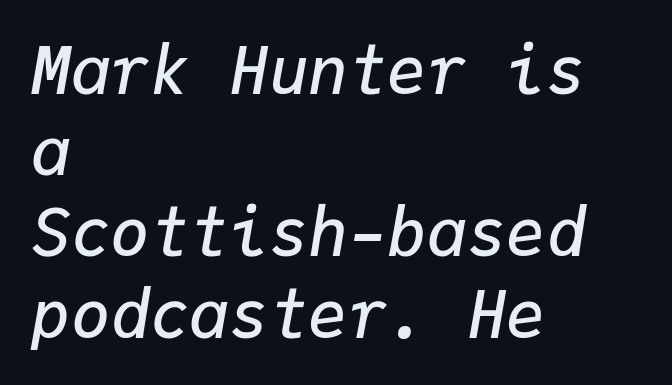
Q: Is the text bold? A: Semi-bold.
Q: Is the text italic (slanted)? A: Yes, it leans right by about 9 degrees.
Q: Is the text underlined? A: No.
Q: How is the paragraph aligned? A: Left-aligned.
Q: Is the spacing between letters normal or unusually wide? A: Normal.
Q: Width (condensed, normal, or wide)? A: Normal.
Q: Stroke contrast? A: Low.
Q: x-height? A: Medium.
Q: Monospaced? A: Yes.
